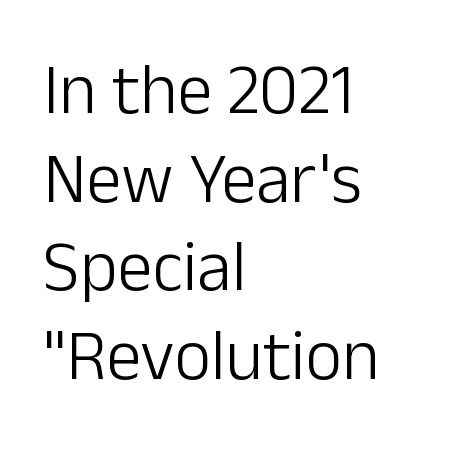
{"serif": "no", "italic": "no", "bold": "no", "weight": "light", "width": "normal", "stroke_contrast": "low", "x_height": "medium", "monospaced": "no", "underline": "no", "align": "left", "line_spacing": "normal", "line_spacing_ratio": 1.25, "letter_spacing": "normal", "letter_spacing_em": 0.0, "glyph_px": 71}
